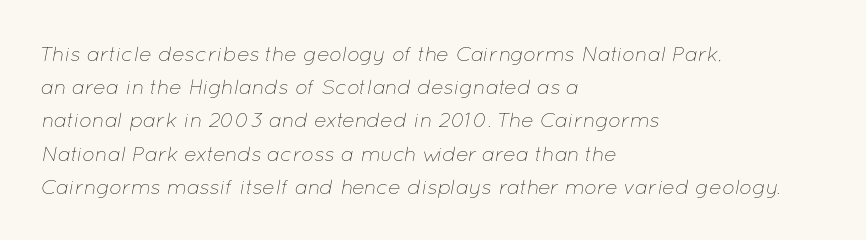
{"italic": "yes", "lean": "right", "slant_degrees": 12, "bold": "no", "underline": "no", "align": "left", "line_spacing": "normal", "line_spacing_ratio": 1.58, "letter_spacing": "normal", "letter_spacing_em": 0.0, "glyph_px": 21}
